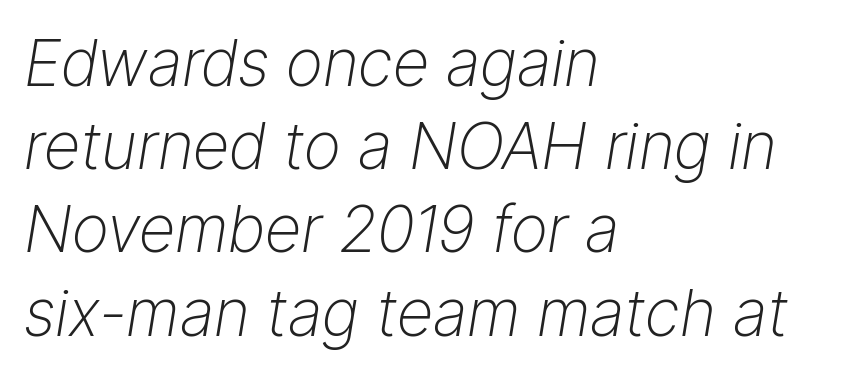
Here the designer chose a conventional face with non-uniform glyph widths. Lines of text with bare space underneath. When letters slant like this, we call the style italic. Each stroke keeps to a modest, everyday thickness or less. Horizontal bands of white between lines are of average thickness.
